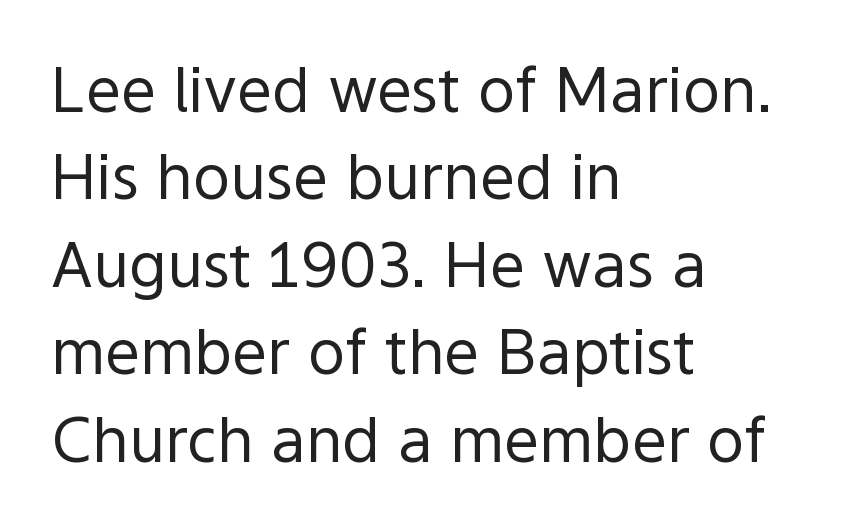
Designer's note — italics off, roman on. Rows of type keep a routine distance in the vertical direction. Every row of glyphs begins at an identical x-position on the left. The rendering keeps characters at their native spacing.
